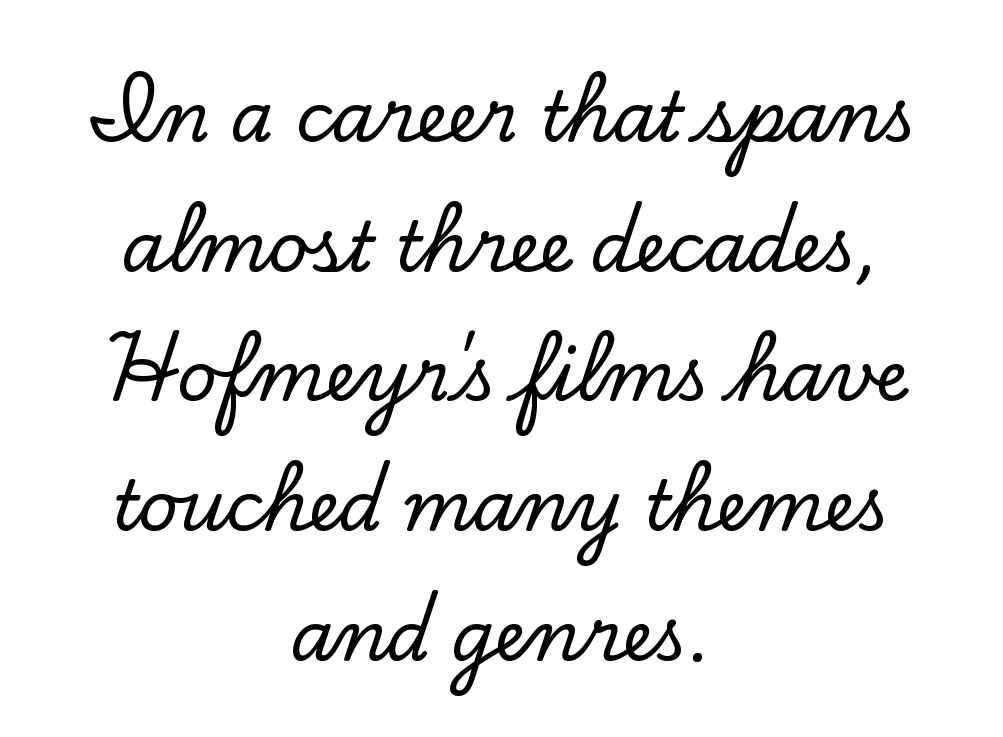
{"serif": "yes", "width": "normal", "stroke_contrast": "low", "x_height": "small", "monospaced": "no", "underline": "no", "align": "center", "line_spacing_ratio": 1.88, "letter_spacing": "normal", "letter_spacing_em": 0.0, "glyph_px": 69}
